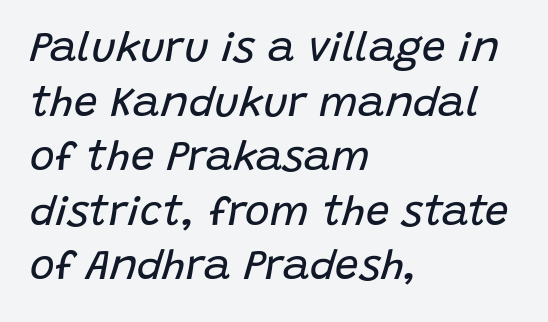
The image shows 42 px regular-weight type, italic (leaning right); set left-aligned, normal line spacing (1.3x), normal letter spacing, not underlined; low stroke contrast and a large x-height.
